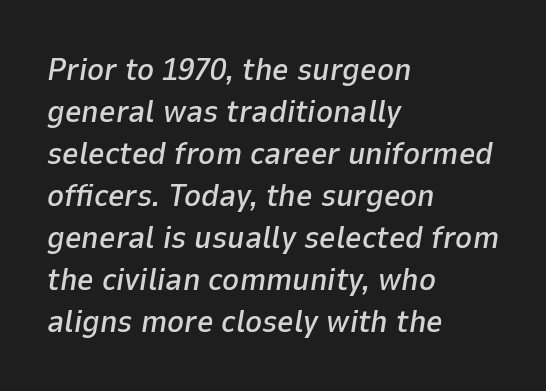
The image shows 32 px text type, italic (leaning right); set left-aligned, normal line spacing (1.31x), normal letter spacing, not underlined; low stroke contrast and a medium x-height.
